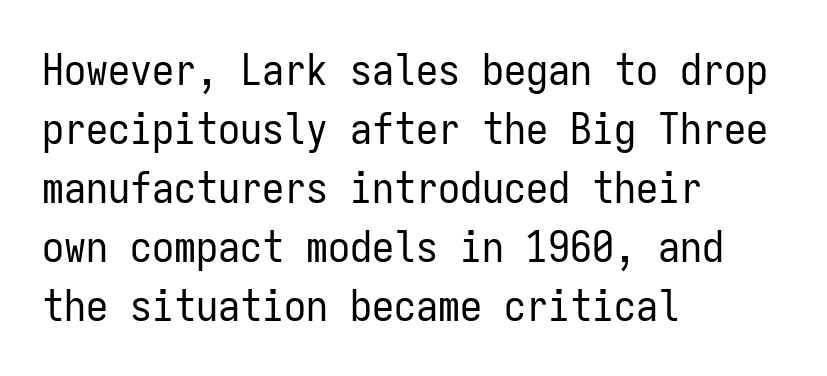
The face used here is monospaced, like something from a code editor. Is the stroke heavy? The answer is a plain regular-or-lighter. Italic? Not at all — the glyphs are vertical. The letters carry no serifs — their stems end cleanly without finishing strokes.
